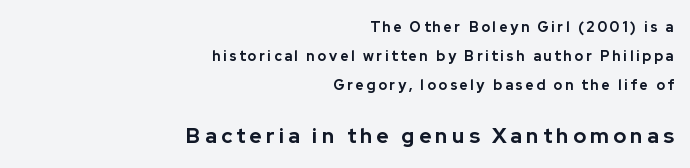
{"italic": "no", "bold": "yes", "underline": "no", "align": "right", "line_spacing": "loose", "line_spacing_ratio": 2.08, "letter_spacing": "wide", "letter_spacing_em": 0.2, "larger_block": "second", "size_ratio": 1.5, "glyph_px": 21}
